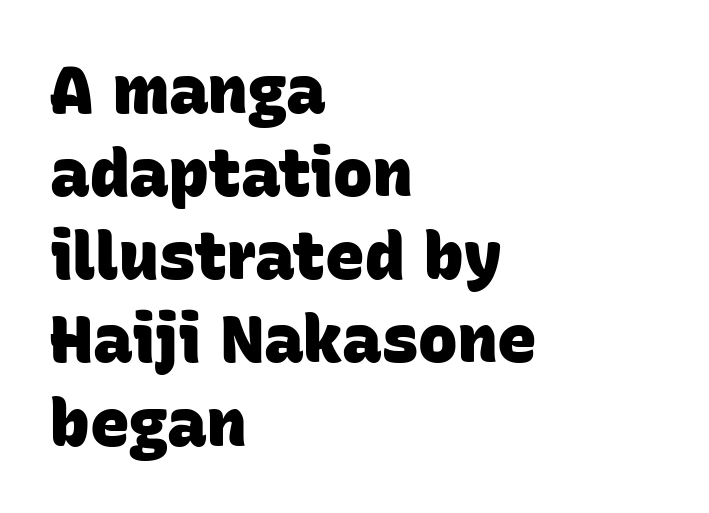
These lines are set flush left with a ragged right edge. This rendering features lettering with no underline. A sans-serif font was chosen for this passage. The rendering uses natural spacing where letterforms have individual widths. The glyphs have the mass of a bold cut.
